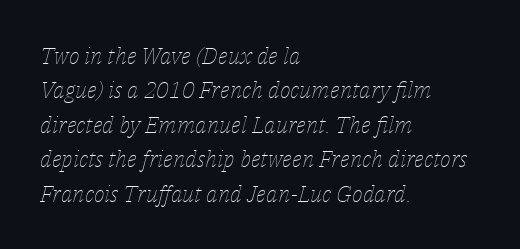
The image shows 23 px text type, italic (leaning right); set left-aligned, normal line spacing (1.5x), normal letter spacing, not underlined.
